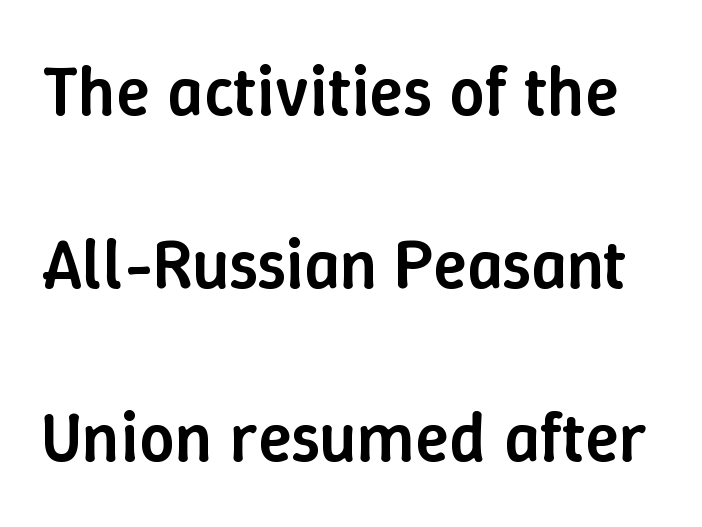
The image shows 70 px semibold type, upright; set loose line spacing (2.47x), normal letter spacing, not underlined; low stroke contrast and a medium x-height.
